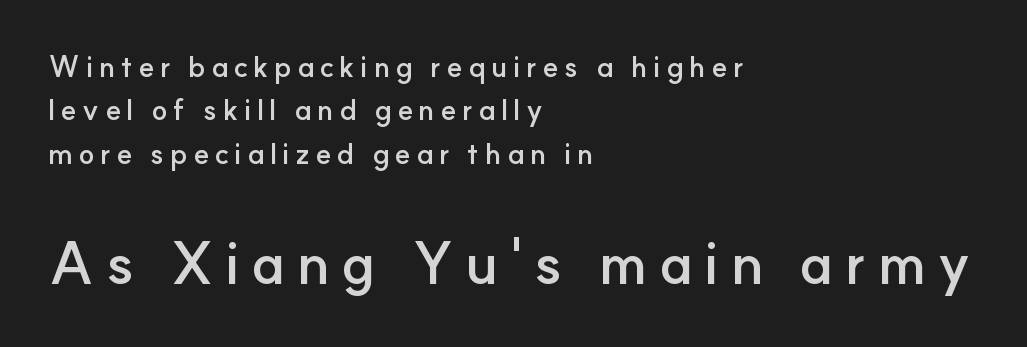
You'd pick this weight for a headline — it's a proper bold. Size contrast runs from small at the top to large at the bottom. Varying glyph widths throughout — classic text-font behaviour. The axis of the letterforms is exactly vertical.
